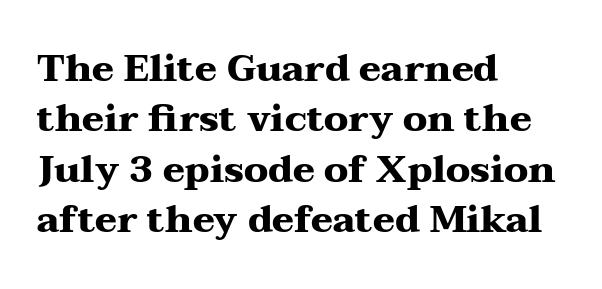
The image shows 37 px heavy, wide serif type, upright; set left-aligned, normal line spacing (1.36x), normal letter spacing, not underlined; medium stroke contrast and a medium x-height.
